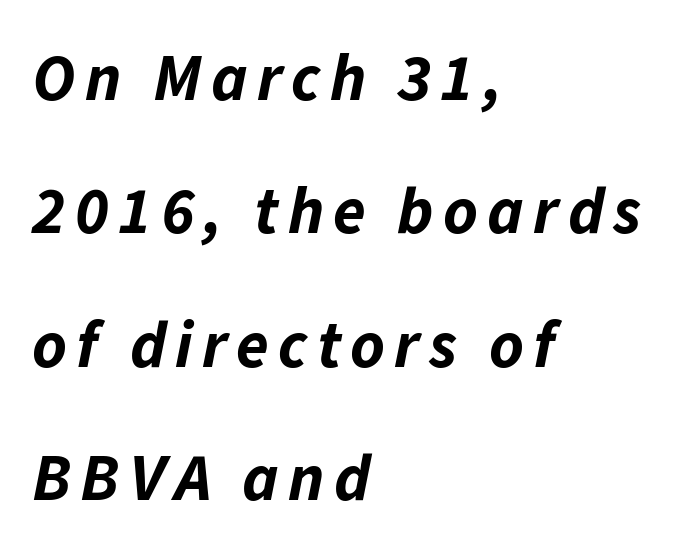
The image shows 66 px bold type, italic (leaning right); set left-aligned, loose line spacing (2.02x), not underlined; low stroke contrast and a medium x-height.
